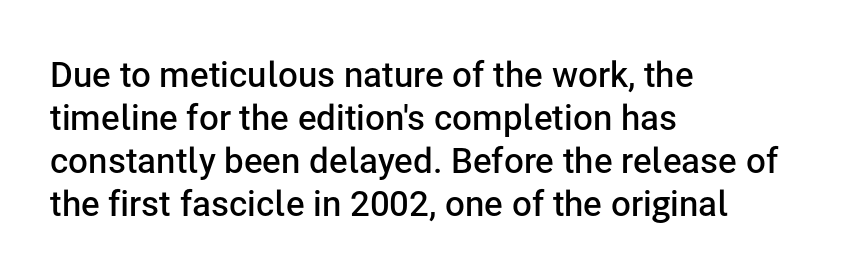
Horizontal alignment here is leftward, the default for most running prose. The text was rendered using a sans face with plain stroke endings. Unmarked baselines from the first word to the last. The rendering keeps characters at their native spacing.
